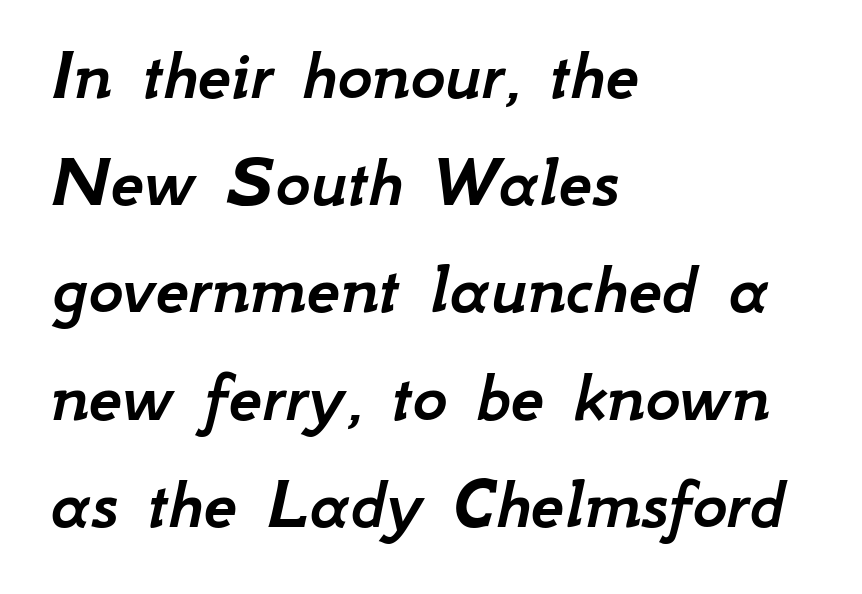
Q: Is the text italic (slanted)? A: Yes, it leans right by about 12 degrees.
Q: Is the text underlined? A: No.
Q: How is the paragraph aligned? A: Left-aligned.
Q: Is the spacing between letters normal or unusually wide? A: Normal.
Q: Is the spacing between lines tight, normal or loose? A: Normal.
Q: Width (condensed, normal, or wide)? A: Normal.
Q: Stroke contrast? A: Low.
Q: x-height? A: Small.
Q: Monospaced? A: No.
